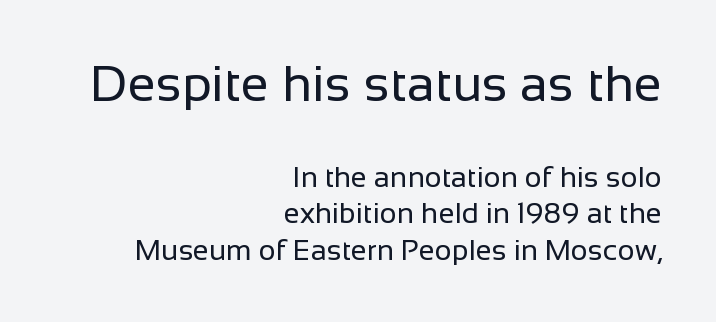
The image shows 51 px regular-weight sans-serif type, upright; set right-aligned, normal line spacing (1.27x), normal letter spacing, not underlined; the first (top) block is 1.76x larger; low stroke contrast and a medium x-height.
